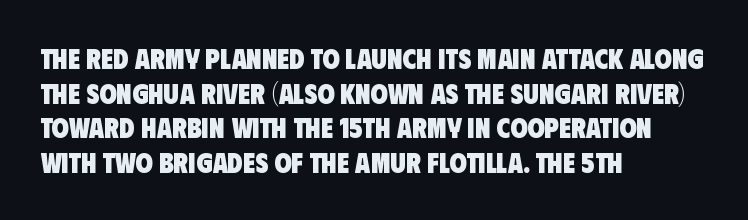
The image shows 28 px heavy, condensed sans-serif type; set left-aligned, line spacing 1.24x, normal letter spacing, not underlined; low stroke contrast and a large x-height.
